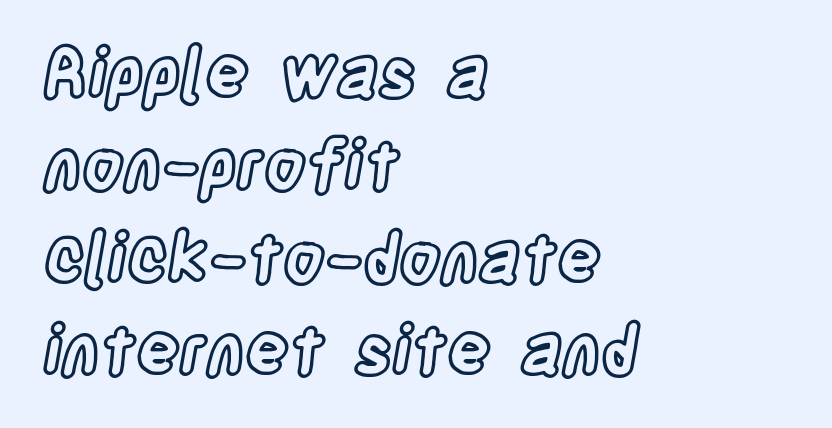
Q: Is the text italic (slanted)? A: Yes.
Q: Is the text underlined? A: No.
Q: How is the paragraph aligned? A: Left-aligned.
Q: Is the spacing between letters normal or unusually wide? A: Normal.
Q: Is the spacing between lines tight, normal or loose? A: Normal.
Q: Width (condensed, normal, or wide)? A: Condensed.
Q: x-height? A: Large.
Q: Monospaced? A: No.
